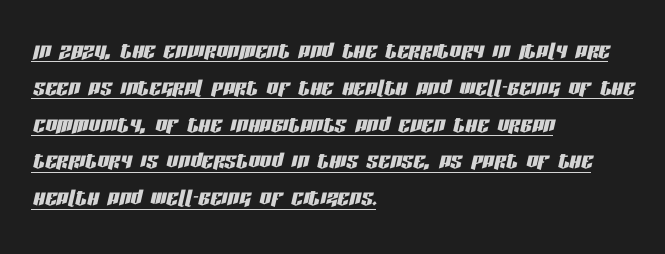
{"italic": "yes", "lean": "right", "slant_degrees": 13, "width": "condensed", "stroke_contrast": "low", "x_height": "large", "monospaced": "no", "underline": "yes", "align": "left", "line_spacing": "normal", "line_spacing_ratio": 1.27, "letter_spacing": "normal", "letter_spacing_em": 0.0, "glyph_px": 29}
